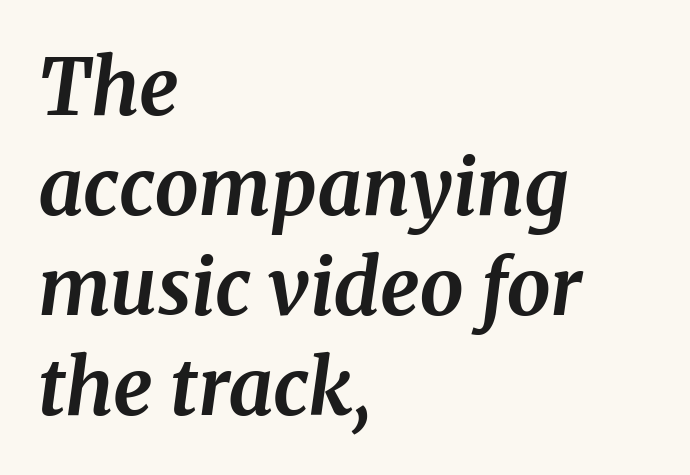
Q: Is the text bold? A: Yes.
Q: Is the text italic (slanted)? A: Yes, it leans right by about 8 degrees.
Q: Is the typeface a serif or a sans-serif typeface? A: Serif.
Q: Is the text underlined? A: No.
Q: How is the paragraph aligned? A: Left-aligned.
Q: Is the spacing between letters normal or unusually wide? A: Normal.
Q: Is the spacing between lines tight, normal or loose? A: Normal.
Q: Width (condensed, normal, or wide)? A: Normal.
Q: Stroke contrast? A: Medium.
Q: x-height? A: Medium.
Q: Monospaced? A: No.
